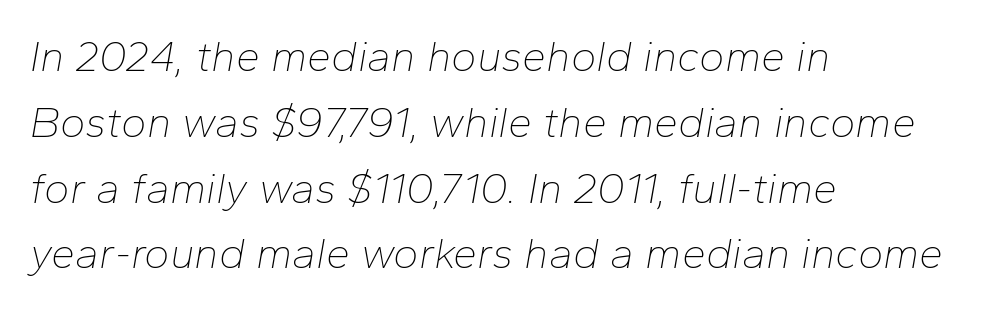
{"italic": "yes", "lean": "right", "slant_degrees": 10, "bold": "no", "weight": "thin", "width": "normal", "stroke_contrast": "low", "x_height": "medium", "monospaced": "no", "underline": "no", "align": "left", "line_spacing": "normal", "line_spacing_ratio": 1.53, "letter_spacing": "normal", "letter_spacing_em": 0.0, "glyph_px": 43}
